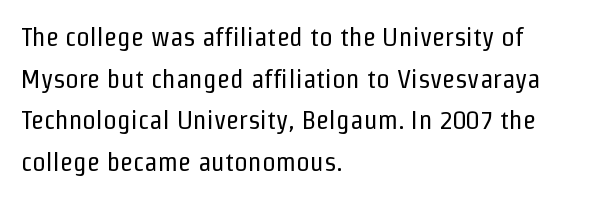
{"italic": "no", "bold": "no", "underline": "no", "align": "left", "line_spacing": "normal", "line_spacing_ratio": 1.54, "letter_spacing": "normal", "letter_spacing_em": 0.0, "glyph_px": 27}
